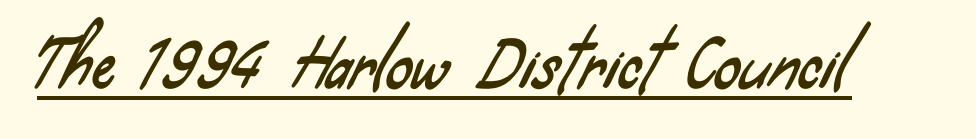
Q: Is the typeface a serif or a sans-serif typeface? A: Sans-serif.
Q: Is the text underlined? A: Yes.
Q: Is the spacing between letters normal or unusually wide? A: Normal.
Q: Width (condensed, normal, or wide)? A: Condensed.
Q: Stroke contrast? A: Low.
Q: x-height? A: Small.
Q: Monospaced? A: No.
